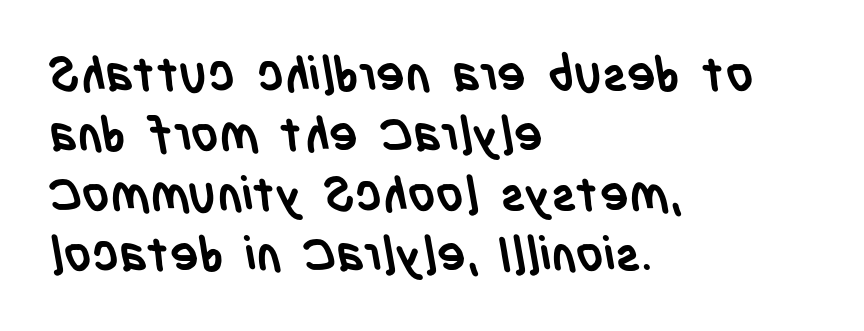
{"serif": "no", "bold": "yes", "weight": "semibold", "width": "condensed", "stroke_contrast": "low", "x_height": "large", "monospaced": "no", "underline": "no", "align": "left", "line_spacing": "normal", "line_spacing_ratio": 1.25, "letter_spacing": "normal", "letter_spacing_em": 0.0, "glyph_px": 48}
